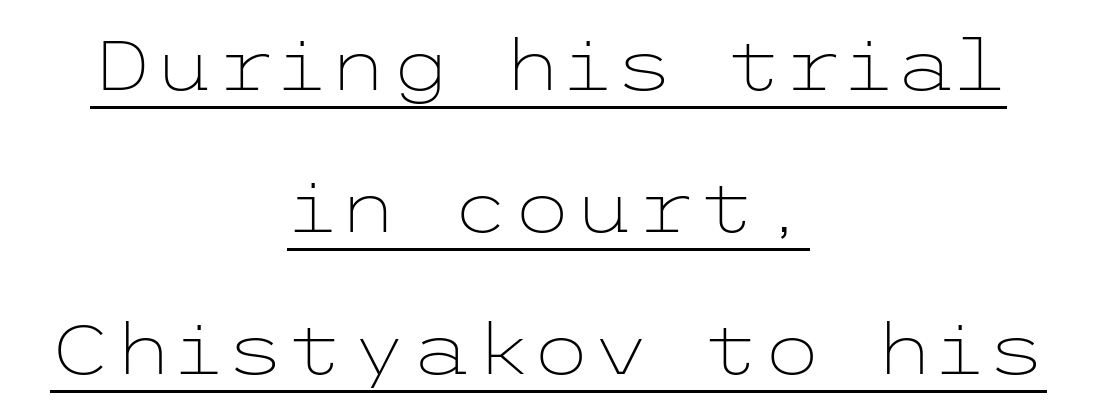
The type sits square on the baseline with zero lean. The lines are quadded center. The type family on display is of the sans-serif kind. Glyph-to-glyph distance matches everyday printed text. The letterforms sit at book weight or below.
